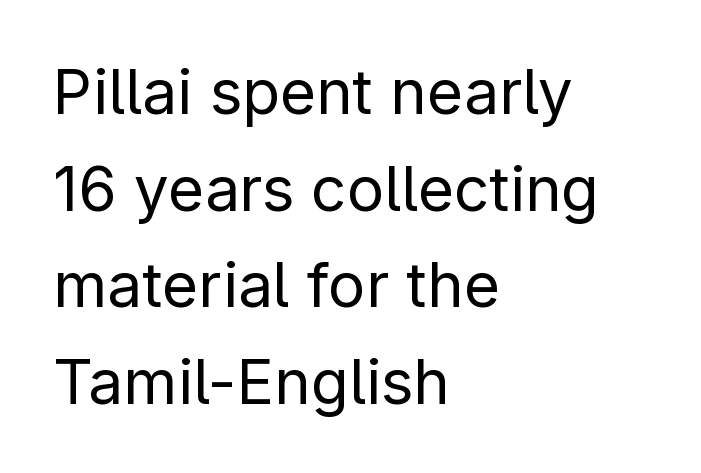
Serifs: no, the terminals of the letterforms are clean. Just letters on the line, the space beneath them empty. How would I describe the line gaps? Plain and ordinary. The weight would be labelled regular, book, light, or lighter still. You could not count columns in this text — the font is proportionally spaced. Each word holds together tightly as a unit, with standard inter-letter gaps.
